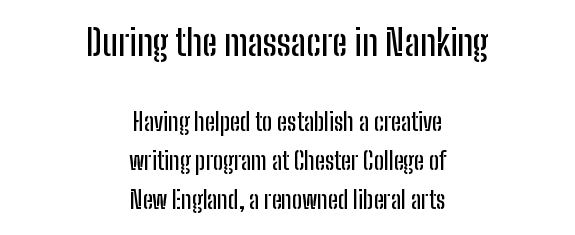
The image shows 36 px condensed sans-serif type, upright; set centered, normal line spacing (1.62x), normal letter spacing, not underlined; the first (top) block is 1.5x larger; low stroke contrast and a medium x-height.
